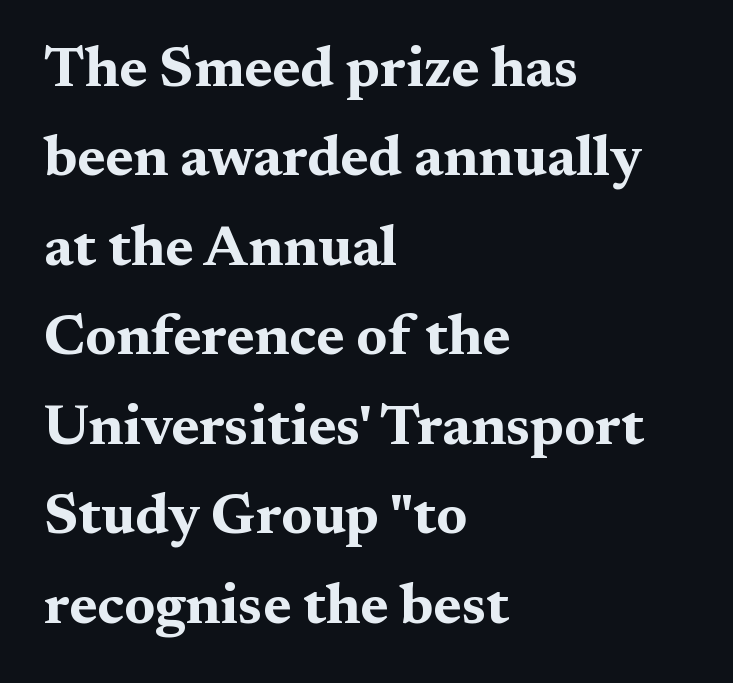
Q: Is the text bold? A: Yes.
Q: Is the text italic (slanted)? A: No, it is upright.
Q: Is the typeface a serif or a sans-serif typeface? A: Serif.
Q: Is the text underlined? A: No.
Q: How is the paragraph aligned? A: Left-aligned.
Q: Is the spacing between letters normal or unusually wide? A: Normal.
Q: Is the spacing between lines tight, normal or loose? A: Normal.
Q: Width (condensed, normal, or wide)? A: Wide.
Q: Stroke contrast? A: Medium.
Q: x-height? A: Medium.
Q: Monospaced? A: No.
